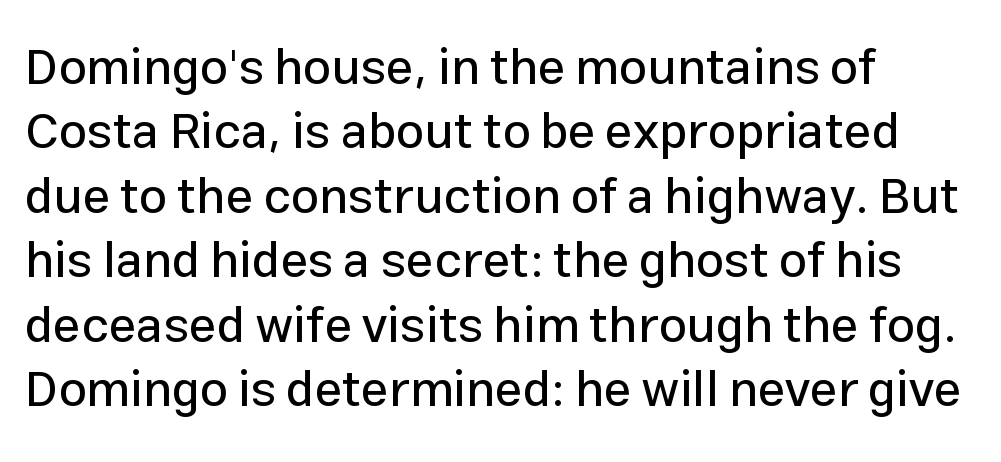
Q: Is the text italic (slanted)? A: No, it is upright.
Q: Is the typeface a serif or a sans-serif typeface? A: Sans-serif.
Q: Is the text underlined? A: No.
Q: How is the paragraph aligned? A: Left-aligned.
Q: Is the spacing between letters normal or unusually wide? A: Normal.
Q: Is the spacing between lines tight, normal or loose? A: Normal.
Q: Width (condensed, normal, or wide)? A: Normal.
Q: Stroke contrast? A: Low.
Q: x-height? A: Medium.
Q: Monospaced? A: No.
